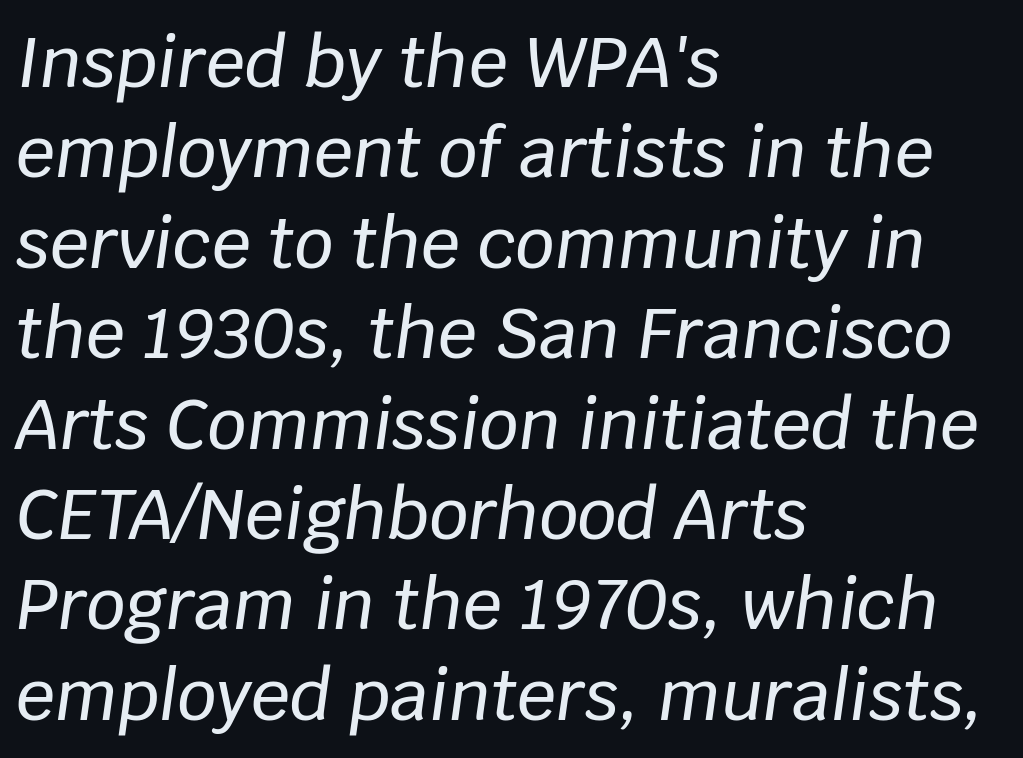
The passage shown is not underscored anywhere. The passage shown is typed in a proportional face where columns would drift. Where is the straight margin? On the left. The rendering keeps characters at their native spacing. Regular leading.
